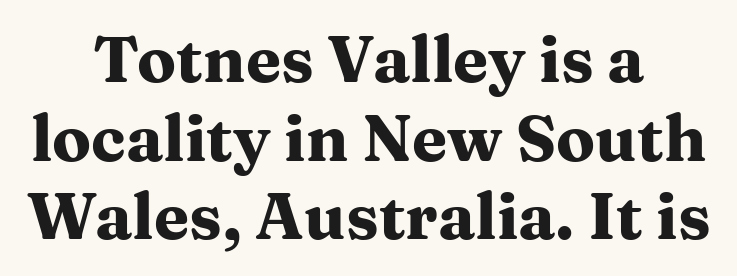
{"serif": "yes", "italic": "no", "bold": "yes", "weight": "heavy", "width": "wide", "stroke_contrast": "medium", "x_height": "medium", "monospaced": "no", "underline": "no", "align": "center", "line_spacing_ratio": 1.23, "letter_spacing": "normal", "letter_spacing_em": 0.0, "glyph_px": 64}
